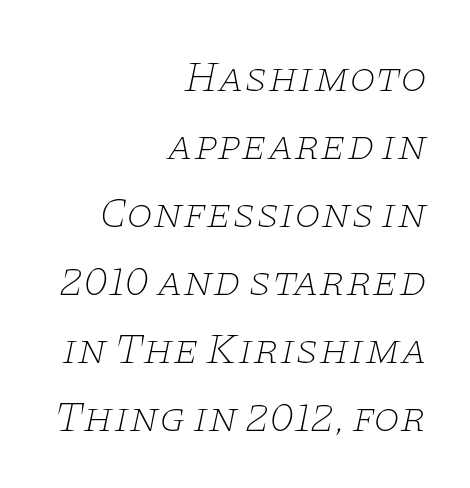
Q: Is the text bold? A: No.
Q: Is the text italic (slanted)? A: Yes, it leans right by about 11 degrees.
Q: Is the typeface a serif or a sans-serif typeface? A: Serif.
Q: Is the text underlined? A: No.
Q: How is the paragraph aligned? A: Right-aligned.
Q: Is the spacing between letters normal or unusually wide? A: Normal.
Q: Is the spacing between lines tight, normal or loose? A: Normal.
Q: Width (condensed, normal, or wide)? A: Wide.
Q: Stroke contrast? A: Low.
Q: x-height? A: Large.
Q: Monospaced? A: No.
